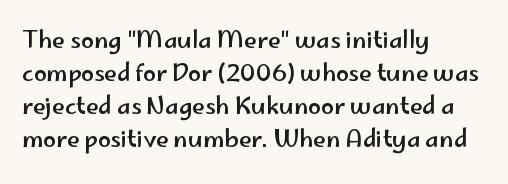
The image shows 23 px text type, upright; set left-aligned, normal line spacing (1.43x), normal letter spacing, not underlined.
